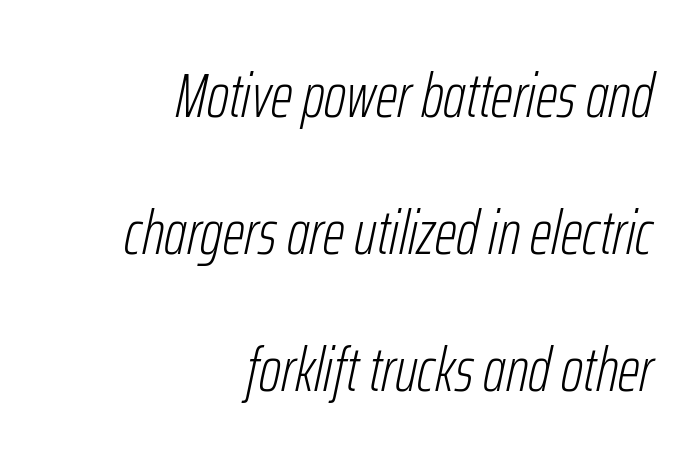
{"italic": "yes", "lean": "right", "slant_degrees": 12, "bold": "no", "weight": "light", "width": "condensed", "stroke_contrast": "low", "x_height": "medium", "monospaced": "no", "underline": "no", "align": "right", "line_spacing": "loose", "line_spacing_ratio": 2.21, "letter_spacing": "normal", "letter_spacing_em": 0.0, "glyph_px": 62}
